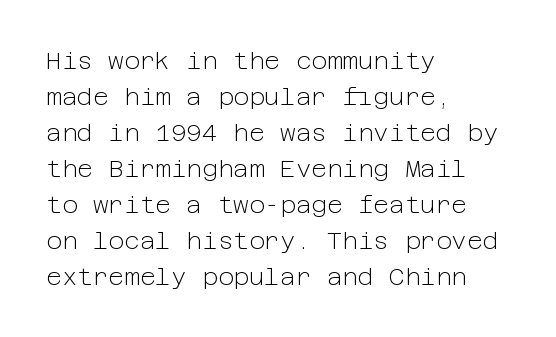
Q: Is the text bold? A: No.
Q: Is the text italic (slanted)? A: No, it is upright.
Q: Is the text underlined? A: No.
Q: How is the paragraph aligned? A: Left-aligned.
Q: Is the spacing between letters normal or unusually wide? A: Normal.
Q: Is the spacing between lines tight, normal or loose? A: Normal.
